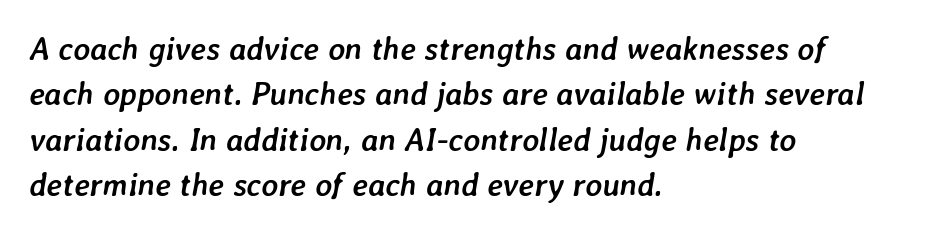
{"italic": "yes", "lean": "right", "slant_degrees": 7, "bold": "yes", "weight": "semibold", "width": "normal", "stroke_contrast": "low", "x_height": "medium", "monospaced": "no", "underline": "no", "align": "left", "line_spacing": "normal", "line_spacing_ratio": 1.42, "letter_spacing": "normal", "letter_spacing_em": 0.0, "glyph_px": 32}
